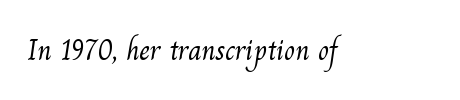
The image shows 29 px light serif type; set normal letter spacing, not underlined; medium stroke contrast and a small x-height.
